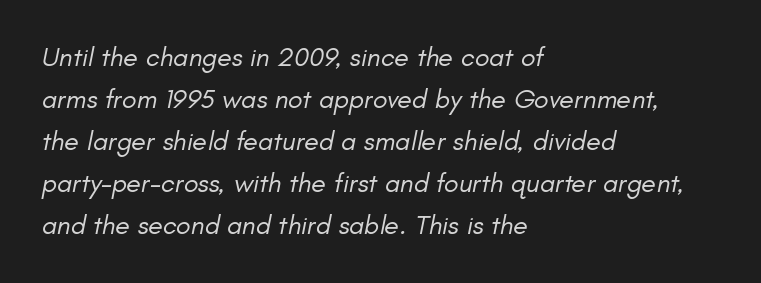
Each line starts at the same left margin while the right side varies. Beneath every word, the page is bare. Letter spacing: default. Italic: yes, the glyphs are oblique. The space between consecutive lines is moderate.
